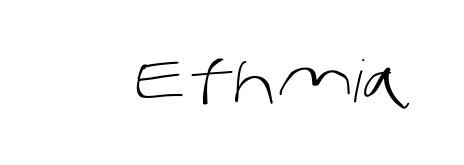
{"serif": "no", "bold": "no", "weight": "light", "width": "normal", "stroke_contrast": "low", "x_height": "large", "monospaced": "no", "underline": "no", "letter_spacing": "normal", "letter_spacing_em": 0.0, "glyph_px": 58}
